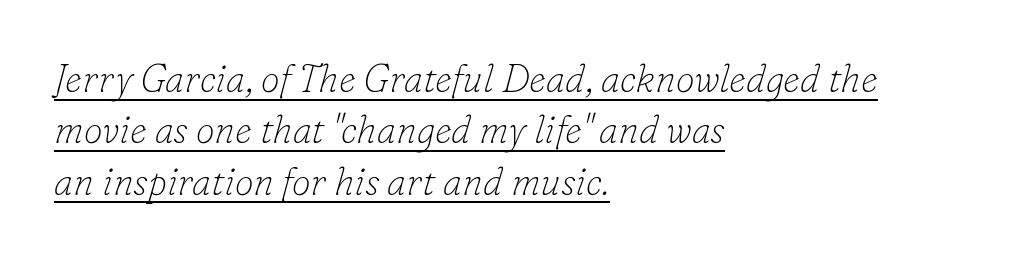
{"serif": "yes", "italic": "yes", "lean": "right", "slant_degrees": 16, "bold": "no", "weight": "thin", "width": "normal", "stroke_contrast": "low", "x_height": "small", "monospaced": "no", "underline": "yes", "align": "left", "line_spacing": "normal", "line_spacing_ratio": 1.35, "letter_spacing": "normal", "letter_spacing_em": 0.0, "glyph_px": 38}
